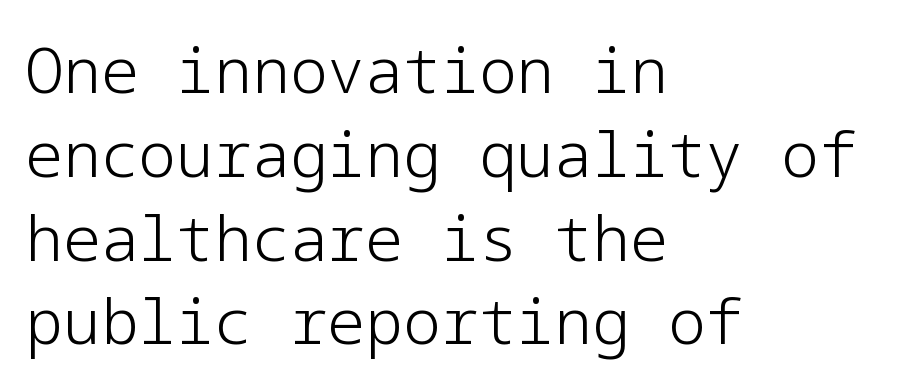
Line spacing here is normal. Clear beneath every line of the passage. Compared with typical body copy, the letter spacing here is the same. Rendered with straight, roman letterforms. The lines are quadded left.
